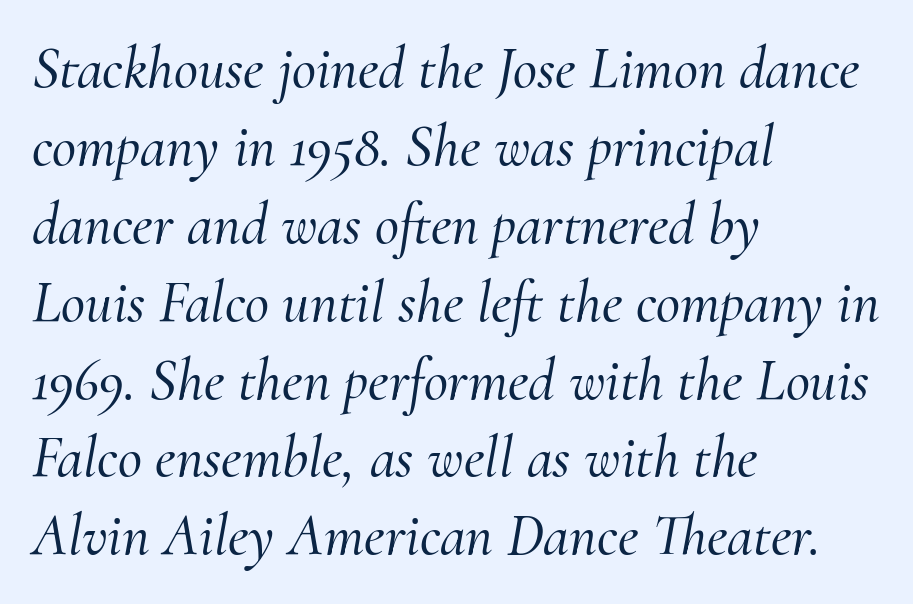
The image shows 59 px serif type, italic (leaning right); set left-aligned, normal line spacing (1.32x), normal letter spacing, not underlined; medium stroke contrast and a small x-height.
